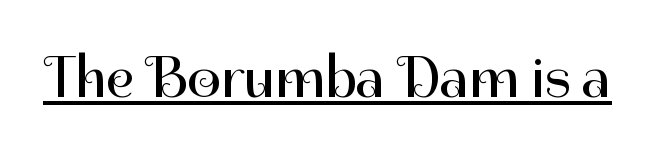
Regarding serifs, this sample does without them. The face used here is proportionally spaced, like ordinary book or web type. The string is rendered with underlining switched on. The letterforms sit at book weight or below. The line texture is even and compact thanks to regular tracking. Notice how the stems are strictly vertical — no italics here.
